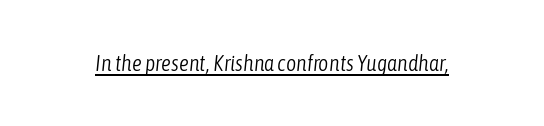
{"italic": "yes", "lean": "right", "slant_degrees": 6, "bold": "no", "underline": "yes", "letter_spacing": "normal", "letter_spacing_em": 0.0, "glyph_px": 22}
